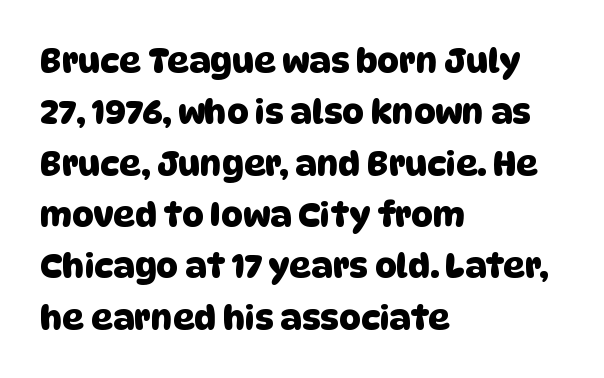
Q: Is the typeface a serif or a sans-serif typeface? A: Sans-serif.
Q: Is the text underlined? A: No.
Q: How is the paragraph aligned? A: Left-aligned.
Q: Is the spacing between letters normal or unusually wide? A: Normal.
Q: Is the spacing between lines tight, normal or loose? A: Normal.
Q: Width (condensed, normal, or wide)? A: Normal.
Q: Stroke contrast? A: Low.
Q: x-height? A: Large.
Q: Monospaced? A: No.
